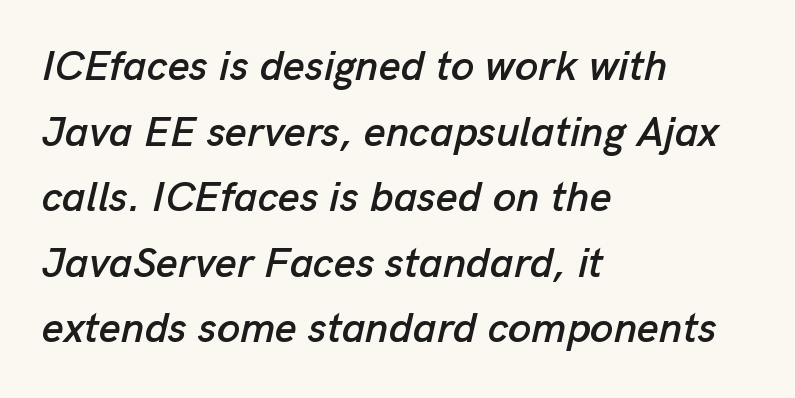
The foot of each line stays bare and open. Leading: standard. A student would call this left alignment; a typographer would say flush left, rag right. Designer's note — italics engaged.
